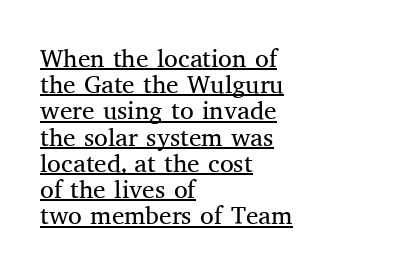
{"italic": "no", "bold": "no", "underline": "yes", "align": "left", "line_spacing": "tight", "line_spacing_ratio": 1.05, "letter_spacing": "normal", "letter_spacing_em": 0.0, "glyph_px": 25}
